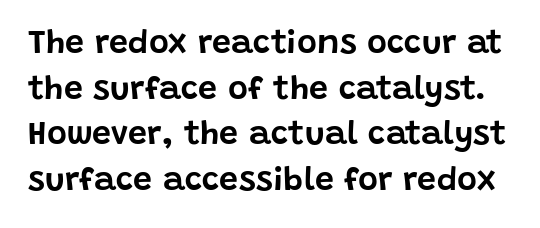
A typesetter would mark this as roman, not italic. You could not count columns in this text — the font is proportionally spaced. In terms of leading, this rendering sits right in the middle. The type is set solid horizontally, with unmodified tracking. Font category for this specimen: sans-serif.
